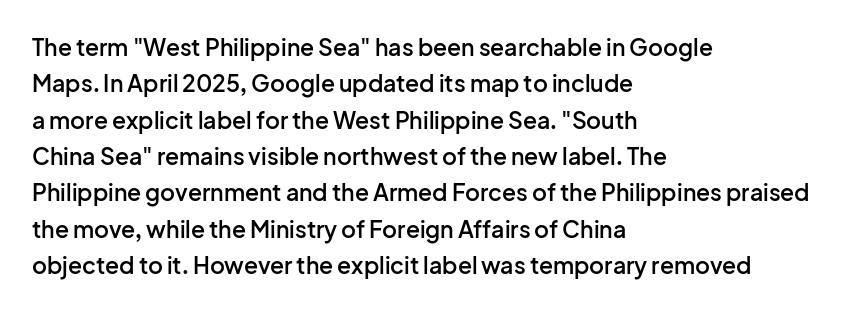
Q: Is the text bold? A: Semi-bold.
Q: Is the text italic (slanted)? A: No, it is upright.
Q: Is the text underlined? A: No.
Q: How is the paragraph aligned? A: Left-aligned.
Q: Is the spacing between letters normal or unusually wide? A: Normal.
Q: Is the spacing between lines tight, normal or loose? A: Normal.
